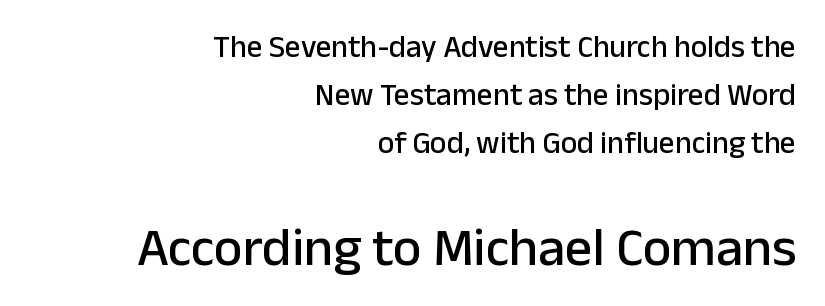
If you squint, the bottom block still reads clearly — it's the larger of the two. This sample keeps an unexceptional amount of space between lines. Each row of text sits above clean, open space. Designer's note — italics off, roman on.
